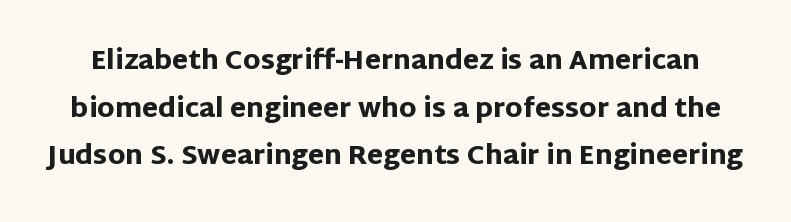
The image shows 26 px bold type, upright; set line spacing 1.83x, normal letter spacing, not underlined.
